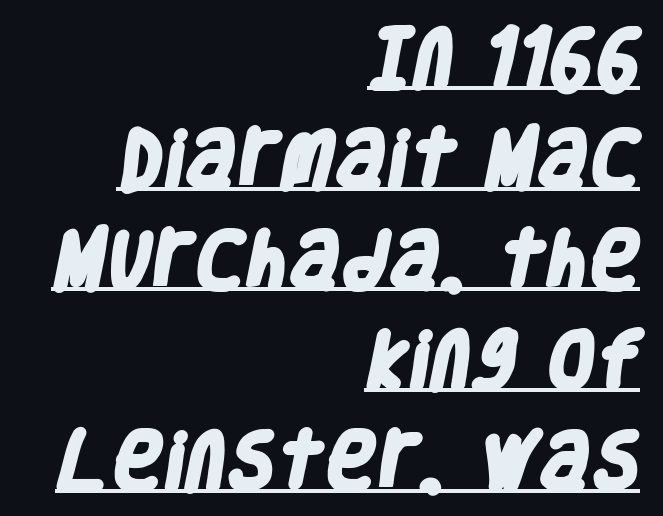
The image shows 63 px heavy, condensed sans-serif type; set right-aligned, normal line spacing (1.6x), normal letter spacing, underlined; low stroke contrast and a large x-height.
